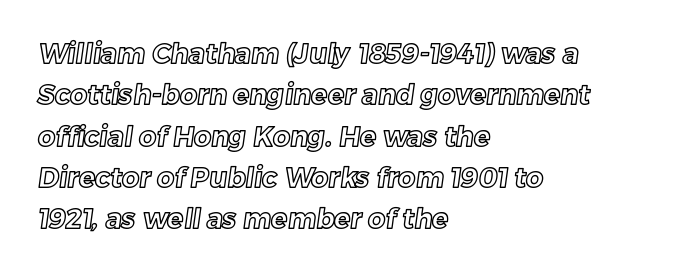
The image shows 27 px text type; set left-aligned, normal line spacing (1.53x), normal letter spacing, not underlined.
